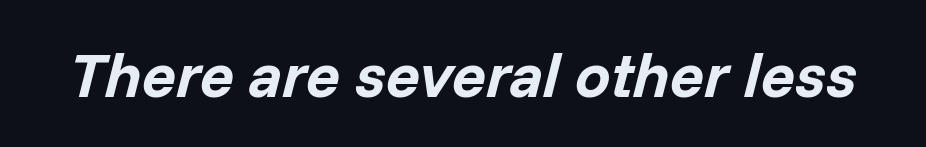
{"italic": "yes", "lean": "right", "slant_degrees": 14, "bold": "yes", "weight": "bold", "width": "normal", "stroke_contrast": "low", "x_height": "medium", "monospaced": "no", "underline": "no", "letter_spacing": "normal", "letter_spacing_em": 0.0, "glyph_px": 63}
